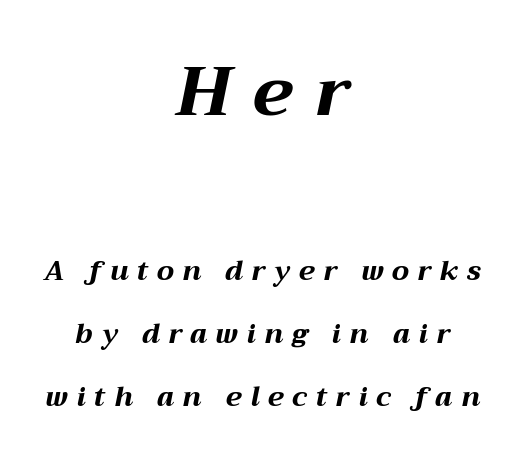
Between one letter and the next there's a generous, obvious gap. Underlining? Definitely not there. Stroke thickness is high; the sample reads as a true bold. The face used here has a pronounced slope to its letters. These lines are rendered in a variable-pitch font.
